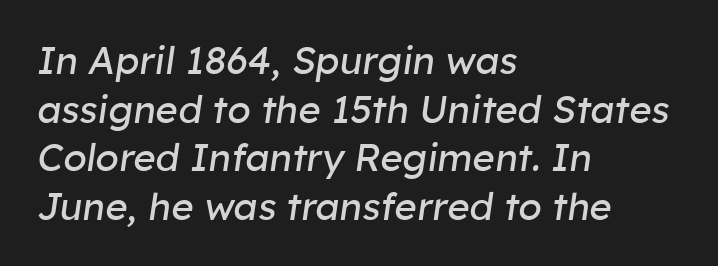
Q: Is the text bold? A: No.
Q: Is the text italic (slanted)? A: Yes, it leans right by about 8 degrees.
Q: Is the text underlined? A: No.
Q: How is the paragraph aligned? A: Left-aligned.
Q: Is the spacing between letters normal or unusually wide? A: Normal.
Q: Is the spacing between lines tight, normal or loose? A: Normal.
Q: Width (condensed, normal, or wide)? A: Normal.
Q: Stroke contrast? A: Low.
Q: x-height? A: Medium.
Q: Monospaced? A: No.
